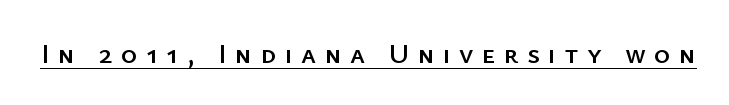
The image shows 28 px sans-serif type, upright; set unusually wide letter spacing (+0.3 em), underlined; low stroke contrast and a medium x-height.
